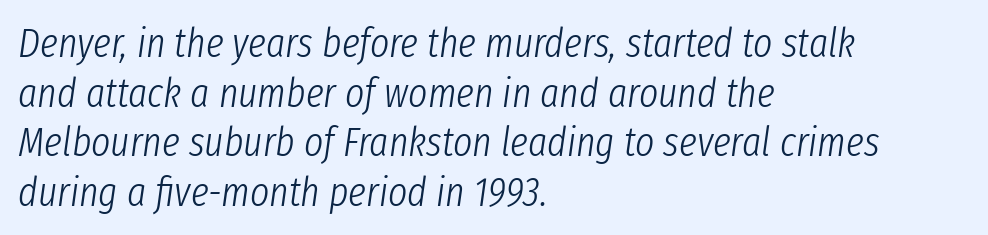
{"italic": "yes", "lean": "right", "slant_degrees": 8, "bold": "no", "weight": "light", "width": "condensed", "stroke_contrast": "low", "x_height": "medium", "monospaced": "no", "underline": "no", "align": "left", "line_spacing_ratio": 1.21, "letter_spacing": "normal", "letter_spacing_em": 0.0, "glyph_px": 41}
